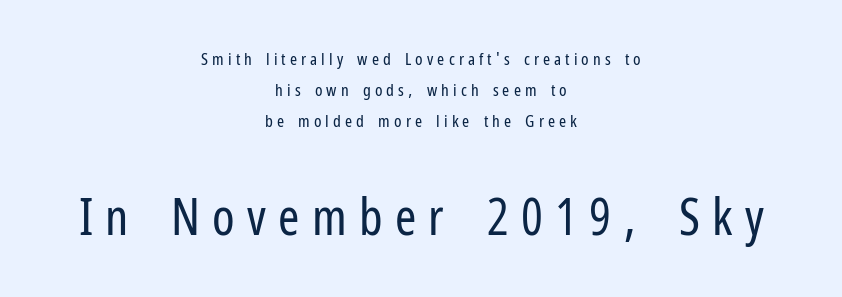
The image shows 51 px regular-weight, condensed sans-serif type, upright; set centered, line spacing 1.83x, unusually wide letter spacing (+0.24 em), not underlined; the second (bottom) block is 3.0x larger; low stroke contrast and a medium x-height.
